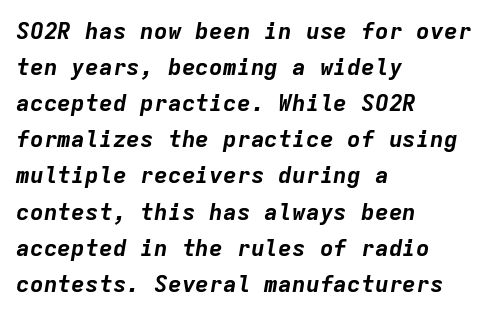
The lines in this sample share a left origin and differ only in where they stop. The zone under the glyphs is completely vacant. Designer's note — italics engaged. Is the letter spacing exaggerated? No — it looks like the ordinary default.
